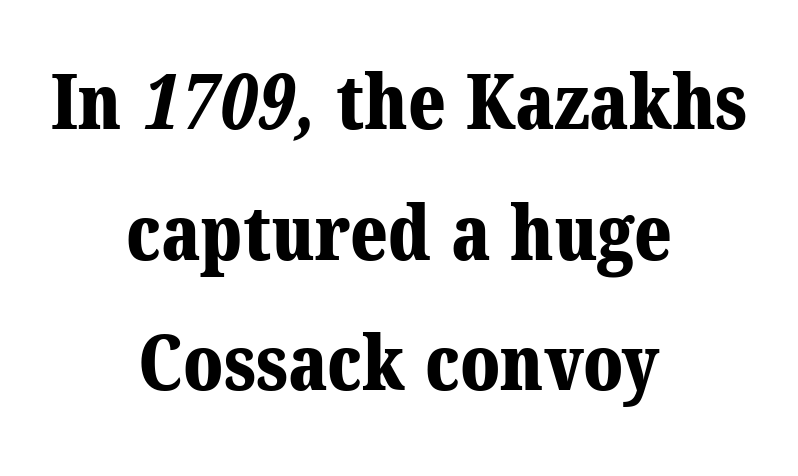
{"serif": "yes", "bold": "yes", "weight": "bold", "width": "normal", "stroke_contrast": "medium", "x_height": "medium", "monospaced": "no", "underline": "no", "align": "center", "line_spacing_ratio": 1.72, "letter_spacing": "normal", "letter_spacing_em": 0.0, "glyph_px": 76}
